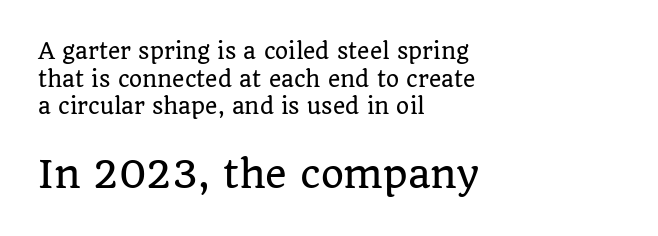
Bigger letters appear in the bottom chunk; the top chunk is reduced. Note the varied advance widths — an 'i' is clearly narrower than an 'm'. These lines are composed in type with serifs. If you measured baseline to baseline, you'd find a middling distance. One-word summary of the alignment: left.
